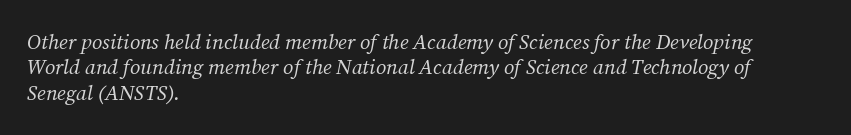
Does extra space separate the letters? No, they use regular spacing. The axis of the letterforms is tilted away from vertical. Nobody drew a line under any word here. Visually the block forms a straight wall on the left and a jagged coastline on the right.
